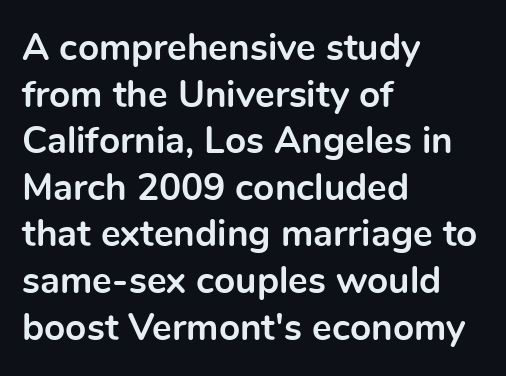
Serifs: no, the terminals of the letterforms are clean. Ordinary non-slanted type is in use. Left-aligned paragraph, ragged on the right. The lines sit at an ordinary, default distance from one another. The type is set solid horizontally, with unmodified tracking.
